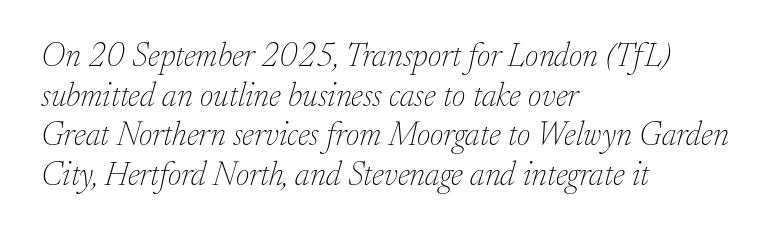
{"serif": "yes", "italic": "yes", "lean": "right", "slant_degrees": 17, "bold": "no", "weight": "thin", "width": "normal", "stroke_contrast": "low", "x_height": "small", "monospaced": "no", "underline": "no", "align": "left", "line_spacing_ratio": 1.2, "letter_spacing": "normal", "letter_spacing_em": 0.0, "glyph_px": 33}
